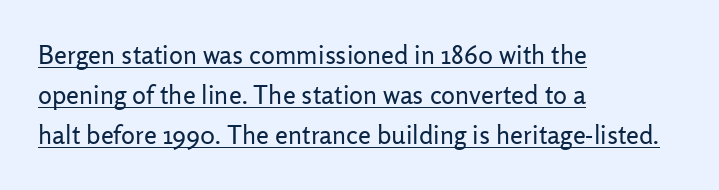
Q: Is the text bold? A: No.
Q: Is the text italic (slanted)? A: No, it is upright.
Q: Is the text underlined? A: Yes.
Q: How is the paragraph aligned? A: Left-aligned.
Q: Is the spacing between letters normal or unusually wide? A: Normal.
Q: Is the spacing between lines tight, normal or loose? A: Normal.
